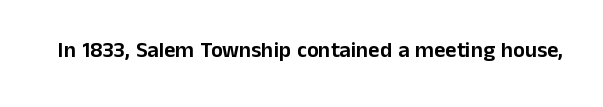
{"italic": "no", "underline": "no", "letter_spacing": "normal", "letter_spacing_em": 0.0, "glyph_px": 22}
